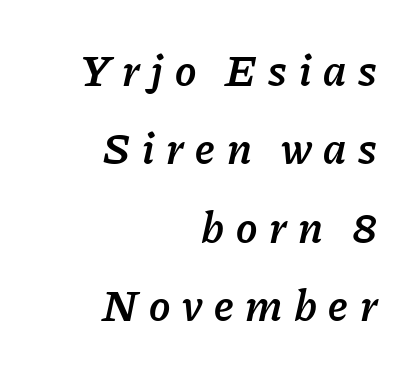
Q: Is the text bold? A: Semi-bold.
Q: Is the text italic (slanted)? A: Yes, it leans right by about 11 degrees.
Q: Is the text underlined? A: No.
Q: How is the paragraph aligned? A: Right-aligned.
Q: Is the spacing between letters normal or unusually wide? A: Unusually wide.
Q: Width (condensed, normal, or wide)? A: Normal.
Q: Stroke contrast? A: Low.
Q: x-height? A: Medium.
Q: Monospaced? A: No.
